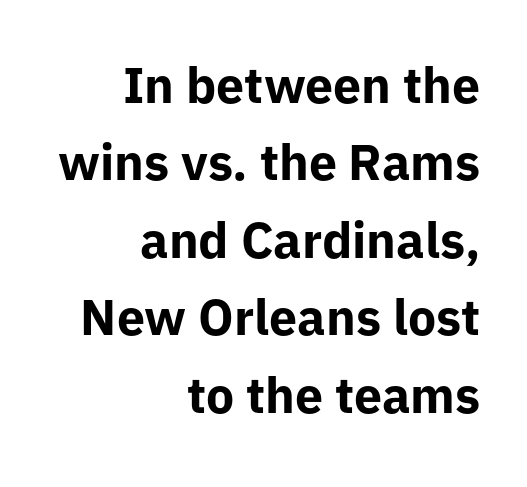
{"serif": "no", "italic": "no", "bold": "yes", "weight": "bold", "width": "normal", "stroke_contrast": "low", "x_height": "medium", "monospaced": "no", "underline": "no", "align": "right", "line_spacing": "normal", "line_spacing_ratio": 1.55, "letter_spacing": "normal", "letter_spacing_em": 0.0, "glyph_px": 50}
